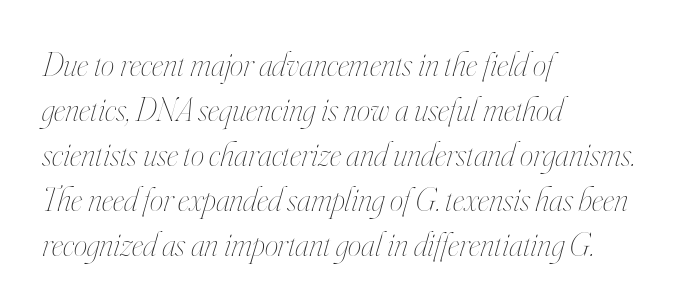
Q: Is the text bold? A: No.
Q: Is the text italic (slanted)? A: Yes, it leans right by about 16 degrees.
Q: Is the text underlined? A: No.
Q: How is the paragraph aligned? A: Left-aligned.
Q: Is the spacing between letters normal or unusually wide? A: Normal.
Q: Is the spacing between lines tight, normal or loose? A: Normal.
Q: Width (condensed, normal, or wide)? A: Condensed.
Q: Stroke contrast? A: High.
Q: x-height? A: Small.
Q: Monospaced? A: No.
